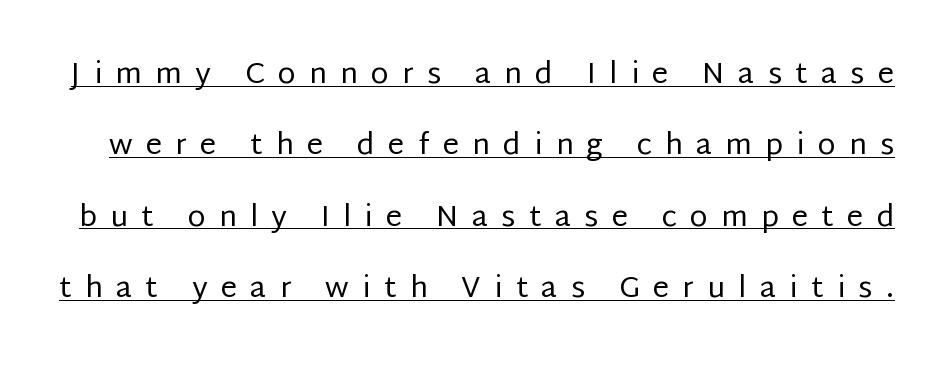
The image shows 29 px regular-weight sans-serif type, upright; set loose line spacing (2.46x), unusually wide letter spacing (+0.46 em), underlined; low stroke contrast and a large x-height.
